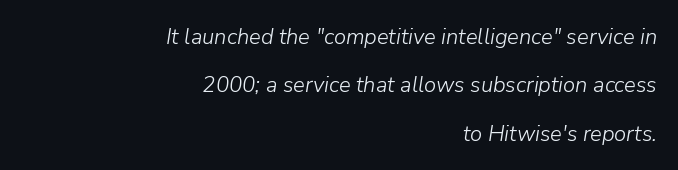
The image shows 22 px text type, italic (leaning right); set right-aligned, loose line spacing (2.2x), normal letter spacing, not underlined.
